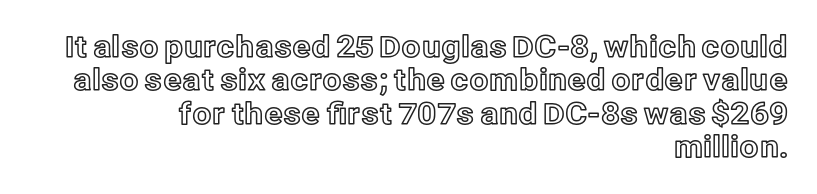
The image shows 30 px text type, upright; set right-aligned, tight line spacing (1.11x), normal letter spacing, not underlined; a medium x-height.
